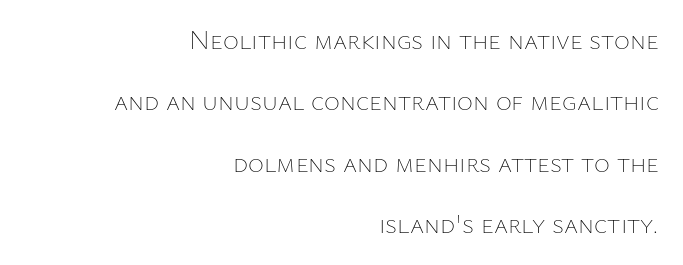
When letters stand straight like this, we call the style roman or upright. Compared with a flush-left layout, this one pins lines to the opposite, right side. Students, observe: this is what heavily led, spacious text looks like. The letterforms sit at book weight or below.
